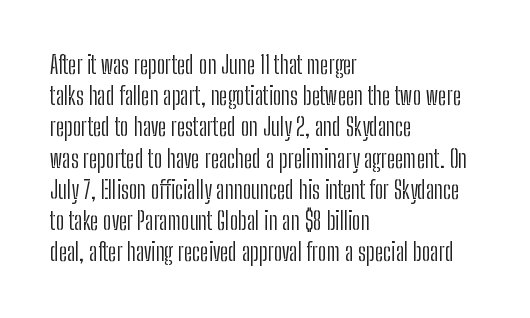
Q: Is the text bold? A: No.
Q: Is the text italic (slanted)? A: No, it is upright.
Q: Is the text underlined? A: No.
Q: How is the paragraph aligned? A: Left-aligned.
Q: Is the spacing between letters normal or unusually wide? A: Normal.
Q: Is the spacing between lines tight, normal or loose? A: Normal.
